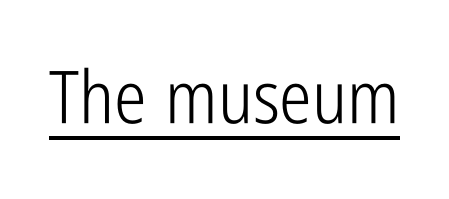
These lines were composed using upright roman letters. Weight: not bold — regular or lighter. Font category for this specimen: sans-serif. The lettering is marked with a stroke running underneath it. Note the varied advance widths — an 'i' is clearly narrower than an 'm'. The passage shown has conventional tracking throughout.
